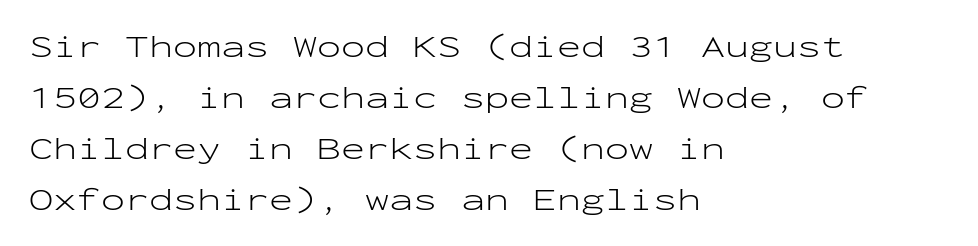
Q: Is the text bold? A: No.
Q: Is the text italic (slanted)? A: No, it is upright.
Q: Is the typeface a serif or a sans-serif typeface? A: Sans-serif.
Q: Is the text underlined? A: No.
Q: How is the paragraph aligned? A: Left-aligned.
Q: Is the spacing between letters normal or unusually wide? A: Normal.
Q: Is the spacing between lines tight, normal or loose? A: Normal.
Q: Width (condensed, normal, or wide)? A: Wide.
Q: Stroke contrast? A: Low.
Q: x-height? A: Medium.
Q: Monospaced? A: Yes.
